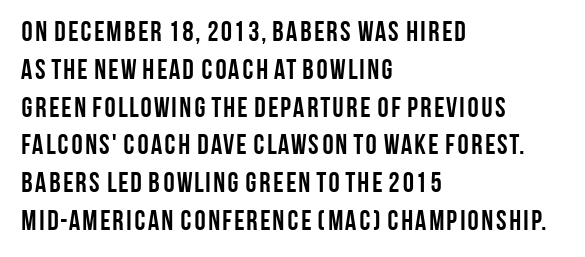
The image shows 28 px semibold, condensed sans-serif type, upright; set left-aligned, normal line spacing (1.35x), normal letter spacing, not underlined; low stroke contrast and a large x-height.
